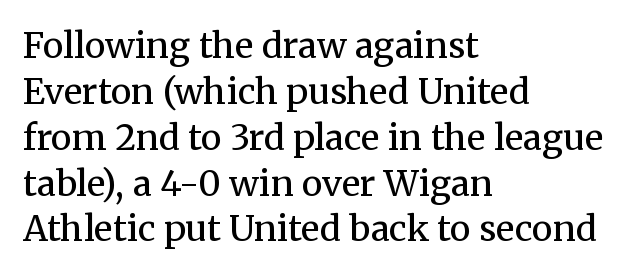
Is this a fixed-width face? No — the glyphs have proportional, varying widths. The font is comparable to plain body text, perhaps lighter. Glyph-to-glyph distance matches everyday printed text. Letterform terminals end in serifs throughout the passage. These lines were composed using upright roman letters.
